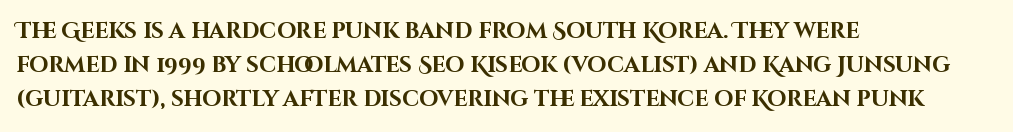
Underline: absent. Default kerning and tracking; the words read as compact shapes. Successive baselines arrive at the customary interval. You can tell it's not italic because the verticals are truly vertical. One-word summary of the alignment: left. These lines carry a lot of weight — the face is fully bold.
